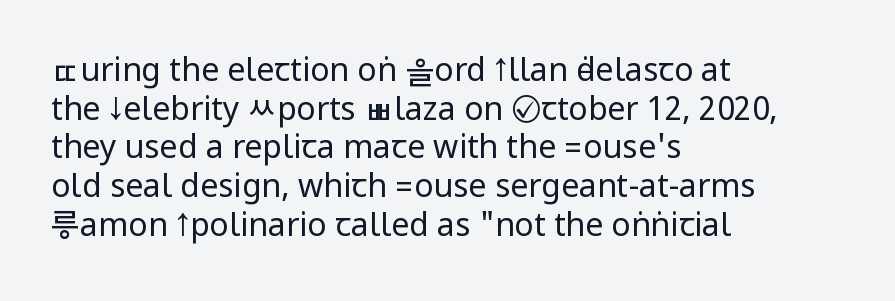
The image shows 32 px regular-weight, condensed sans-serif type, upright; set left-aligned, line spacing 1.21x, normal letter spacing, not underlined; low stroke contrast.
